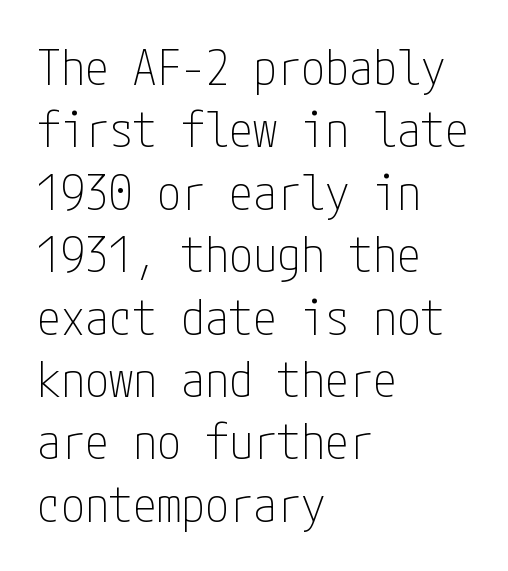
Q: Is the text bold? A: No.
Q: Is the text italic (slanted)? A: No, it is upright.
Q: Is the typeface a serif or a sans-serif typeface? A: Sans-serif.
Q: Is the text underlined? A: No.
Q: How is the paragraph aligned? A: Left-aligned.
Q: Is the spacing between letters normal or unusually wide? A: Normal.
Q: Is the spacing between lines tight, normal or loose? A: Normal.
Q: Width (condensed, normal, or wide)? A: Condensed.
Q: Stroke contrast? A: Low.
Q: x-height? A: Medium.
